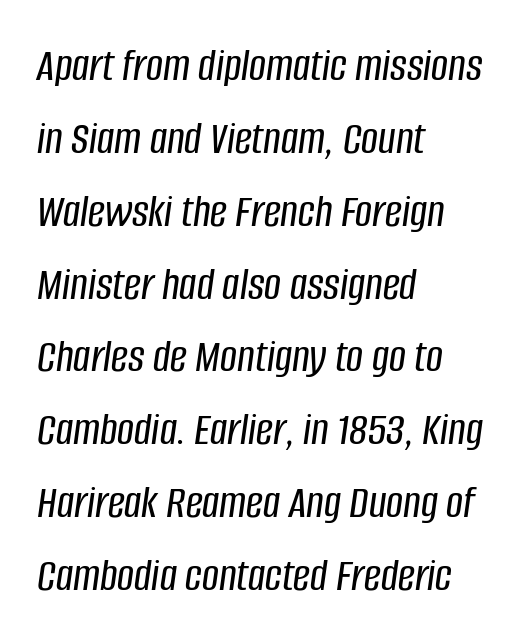
The image shows 47 px condensed type, italic (leaning right); set left-aligned, normal line spacing (1.55x), normal letter spacing, not underlined; low stroke contrast and a large x-height.
